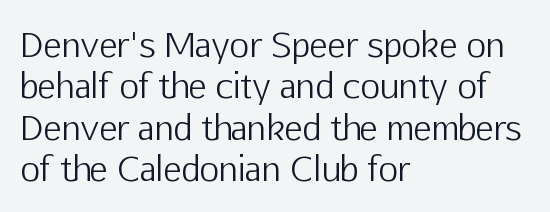
Q: Is the text bold? A: No.
Q: Is the text italic (slanted)? A: No, it is upright.
Q: Is the typeface a serif or a sans-serif typeface? A: Sans-serif.
Q: Is the text underlined? A: No.
Q: How is the paragraph aligned? A: Left-aligned.
Q: Is the spacing between letters normal or unusually wide? A: Normal.
Q: Width (condensed, normal, or wide)? A: Normal.
Q: Stroke contrast? A: Low.
Q: x-height? A: Medium.
Q: Monospaced? A: No.
